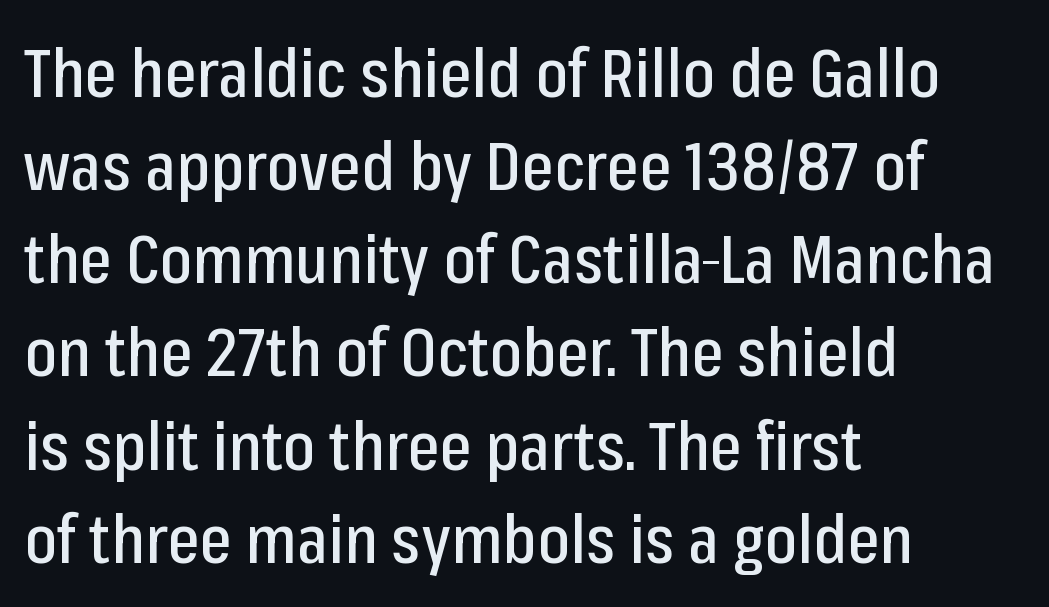
{"serif": "no", "italic": "no", "width": "condensed", "stroke_contrast": "low", "x_height": "medium", "monospaced": "no", "underline": "no", "align": "left", "line_spacing": "normal", "line_spacing_ratio": 1.37, "letter_spacing": "normal", "letter_spacing_em": 0.0, "glyph_px": 68}
